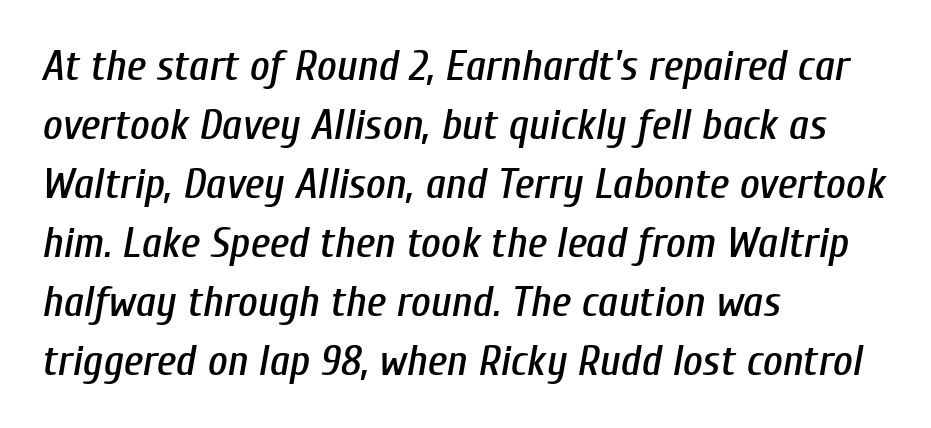
How are the letters spaced? Ordinarily, with no added tracking. The typesetter chose a ragged-right arrangement here. If you drew a line through each stem, it would be angled. You could not count columns in this text — the font is proportionally spaced.
